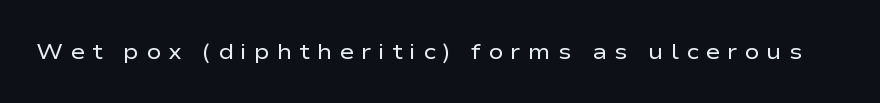
{"italic": "no", "bold": "no", "underline": "no", "letter_spacing": "wide", "letter_spacing_em": 0.32, "glyph_px": 22}
